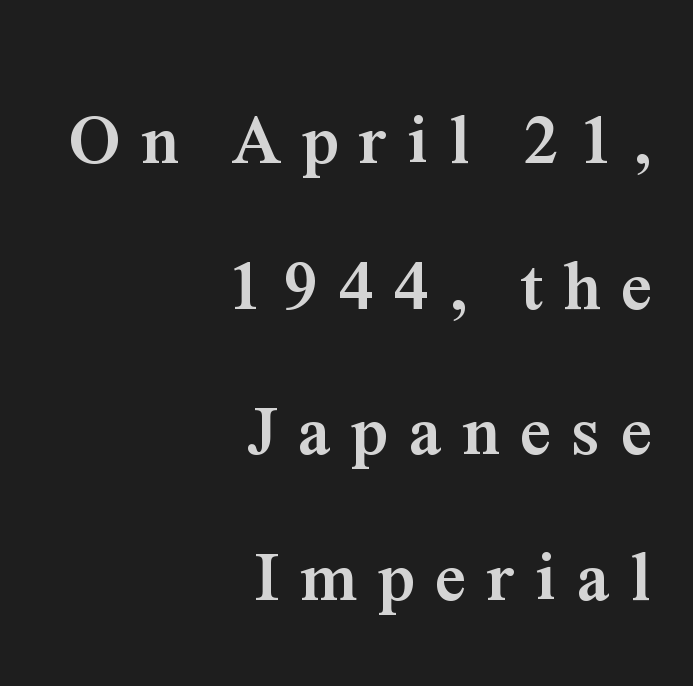
This rendering widens character spacing well past its baseline value. Looks like regular typesetting: each glyph gets only the width it needs. Thick stems and heavy bowls — unmistakably bold. Short and long lines alike share a common ending point at right. Serif or sans? Serif — the stroke terminals have little feet. Horizontal bands of white between lines are thick stripes.
